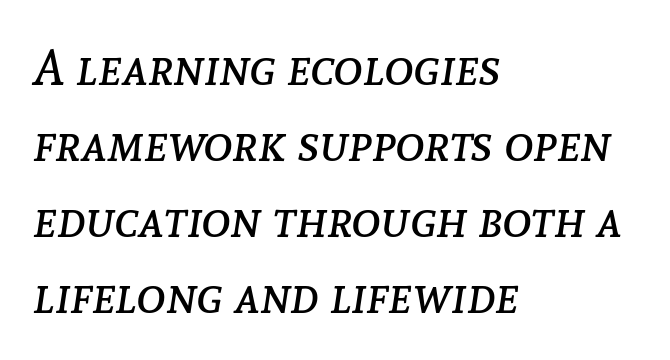
Q: Is the text bold? A: No.
Q: Is the text italic (slanted)? A: Yes, it leans right by about 8 degrees.
Q: Is the text underlined? A: No.
Q: How is the paragraph aligned? A: Left-aligned.
Q: Is the spacing between letters normal or unusually wide? A: Normal.
Q: Is the spacing between lines tight, normal or loose? A: Normal.
Q: Width (condensed, normal, or wide)? A: Normal.
Q: Stroke contrast? A: Low.
Q: x-height? A: Medium.
Q: Monospaced? A: No.
